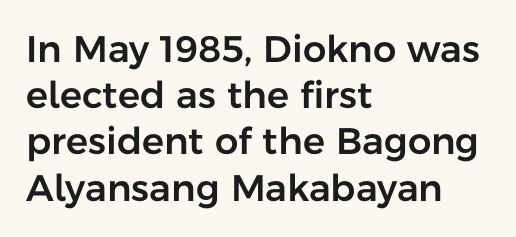
{"serif": "no", "italic": "no", "width": "normal", "stroke_contrast": "low", "x_height": "medium", "monospaced": "no", "underline": "no", "align": "left", "line_spacing": "normal", "line_spacing_ratio": 1.25, "letter_spacing": "normal", "letter_spacing_em": 0.0, "glyph_px": 37}
